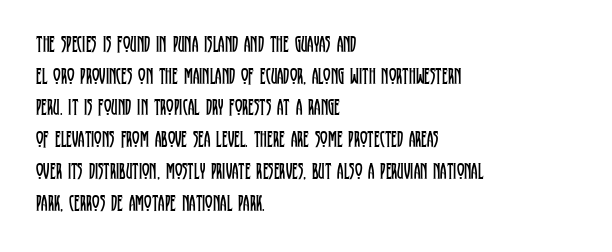
Q: Is the text bold? A: No.
Q: Is the text italic (slanted)? A: No, it is upright.
Q: Is the text underlined? A: No.
Q: How is the paragraph aligned? A: Left-aligned.
Q: Is the spacing between letters normal or unusually wide? A: Normal.
Q: Is the spacing between lines tight, normal or loose? A: Normal.
